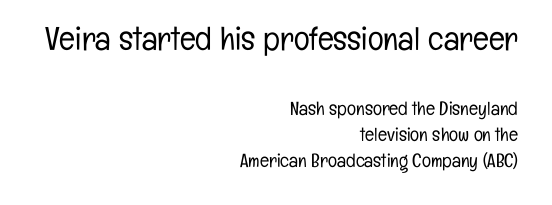
The image shows 33 px light, condensed sans-serif type, upright; set right-aligned, normal line spacing (1.38x), normal letter spacing, not underlined; the first (top) block is 1.74x larger; low stroke contrast and a medium x-height.
